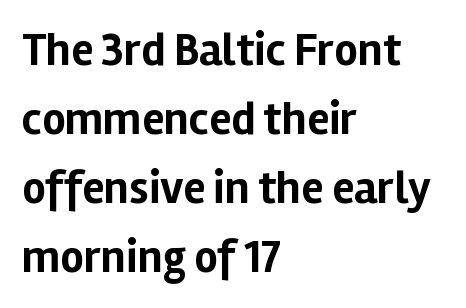
The image shows 46 px bold sans-serif type, upright; set left-aligned, normal line spacing (1.5x), normal letter spacing, not underlined; low stroke contrast and a medium x-height.
